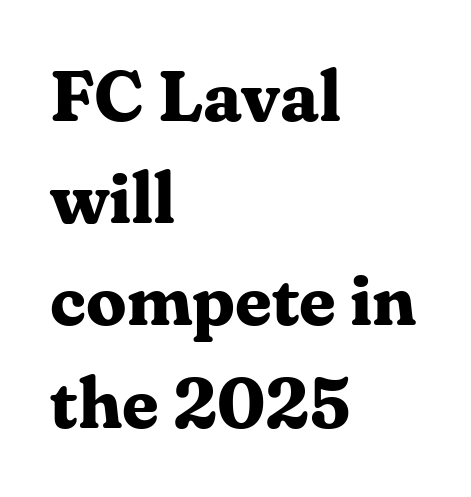
{"serif": "yes", "italic": "no", "bold": "yes", "weight": "bold", "width": "normal", "stroke_contrast": "medium", "x_height": "medium", "monospaced": "no", "underline": "no", "align": "left", "line_spacing": "normal", "line_spacing_ratio": 1.42, "letter_spacing": "normal", "letter_spacing_em": 0.0, "glyph_px": 72}
